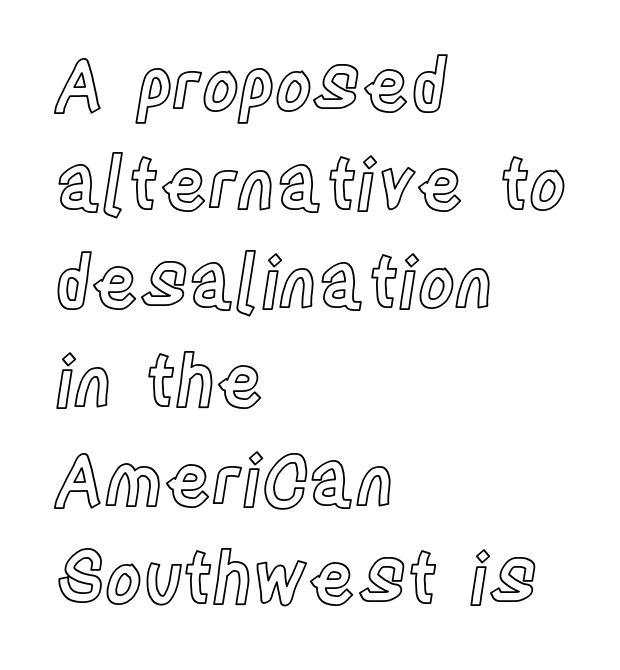
The image shows 71 px condensed type; set left-aligned, normal line spacing (1.39x), normal letter spacing, not underlined; a large x-height.
